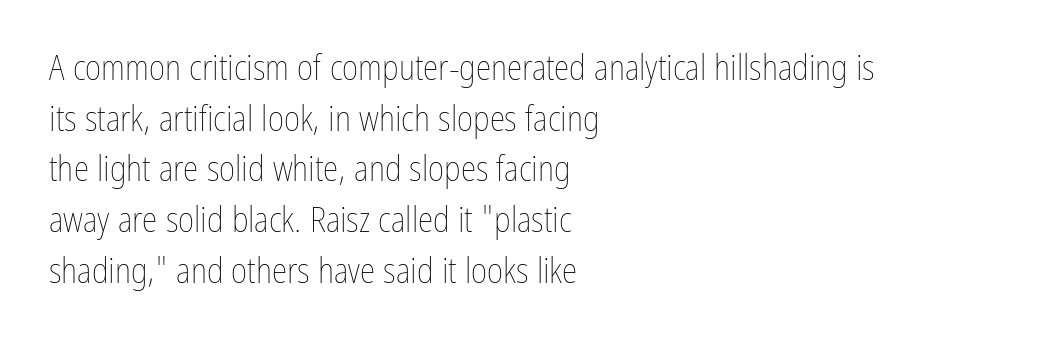
Q: Is the text bold? A: No.
Q: Is the text italic (slanted)? A: No, it is upright.
Q: Is the text underlined? A: No.
Q: How is the paragraph aligned? A: Left-aligned.
Q: Is the spacing between letters normal or unusually wide? A: Normal.
Q: Is the spacing between lines tight, normal or loose? A: Normal.
Q: Width (condensed, normal, or wide)? A: Condensed.
Q: Stroke contrast? A: Low.
Q: x-height? A: Medium.
Q: Monospaced? A: No.
